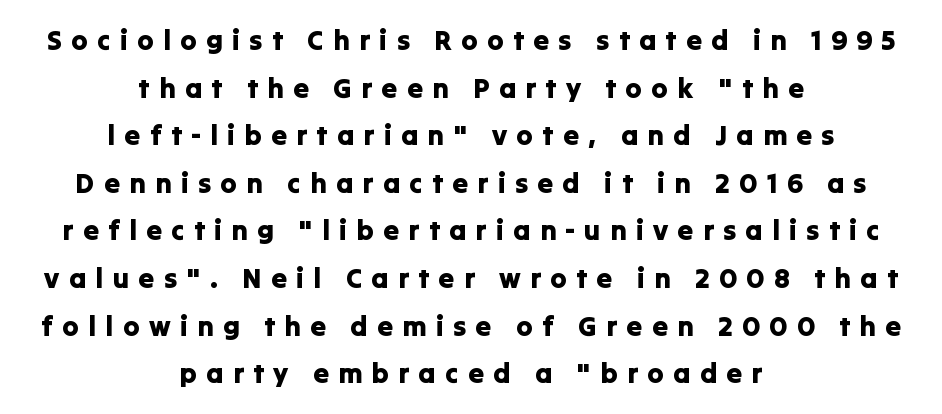
Q: Is the text italic (slanted)? A: No, it is upright.
Q: Is the typeface a serif or a sans-serif typeface? A: Sans-serif.
Q: Is the text underlined? A: No.
Q: How is the paragraph aligned? A: Centered.
Q: Is the spacing between letters normal or unusually wide? A: Unusually wide.
Q: Is the spacing between lines tight, normal or loose? A: Normal.
Q: Width (condensed, normal, or wide)? A: Normal.
Q: Stroke contrast? A: Low.
Q: x-height? A: Medium.
Q: Monospaced? A: No.
